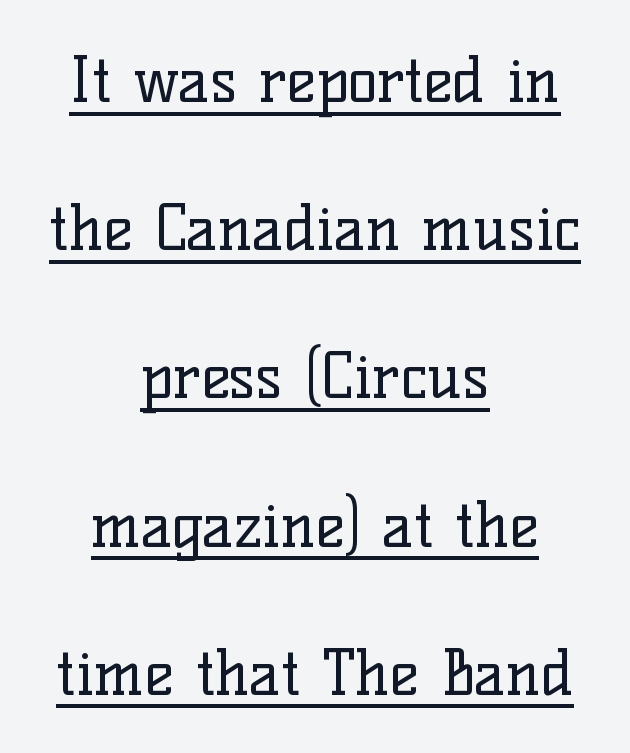
Q: Is the text bold? A: No.
Q: Is the text italic (slanted)? A: No, it is upright.
Q: Is the typeface a serif or a sans-serif typeface? A: Serif.
Q: Is the text underlined? A: Yes.
Q: How is the paragraph aligned? A: Centered.
Q: Is the spacing between letters normal or unusually wide? A: Normal.
Q: Is the spacing between lines tight, normal or loose? A: Loose.
Q: Width (condensed, normal, or wide)? A: Normal.
Q: Stroke contrast? A: Low.
Q: x-height? A: Medium.
Q: Monospaced? A: No.
